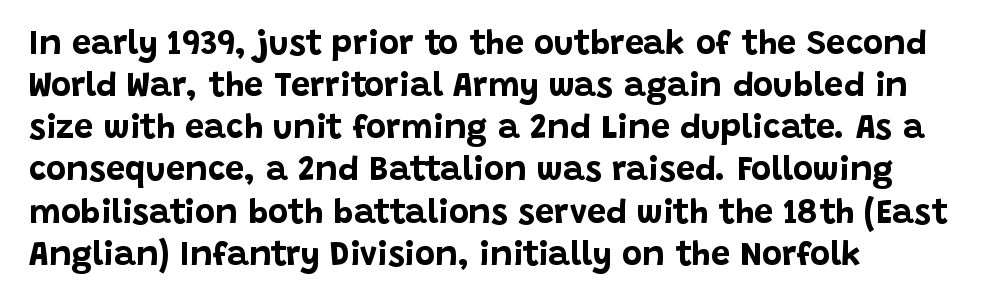
This sample has the flowing, uneven cadence of proportional lettering. If you drew a ruler down the left edge, every line would touch it. Does extra space separate the letters? No, they use regular spacing. Type style note: lacks serifs. Every letter is thick-stroked: bold, no question. Notice how the stems are strictly vertical — no italics here.
